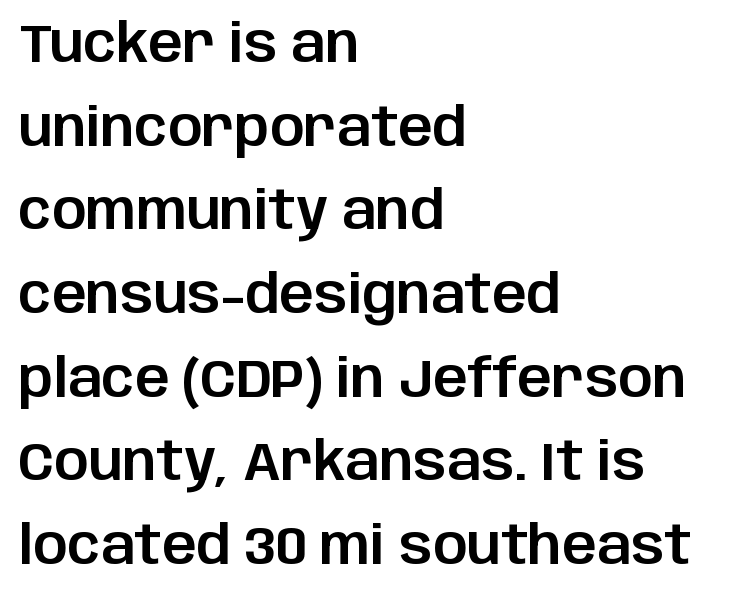
Q: Is the text italic (slanted)? A: No, it is upright.
Q: Is the typeface a serif or a sans-serif typeface? A: Sans-serif.
Q: Is the text underlined? A: No.
Q: How is the paragraph aligned? A: Left-aligned.
Q: Is the spacing between letters normal or unusually wide? A: Normal.
Q: Is the spacing between lines tight, normal or loose? A: Normal.
Q: Width (condensed, normal, or wide)? A: Normal.
Q: Stroke contrast? A: Low.
Q: x-height? A: Large.
Q: Monospaced? A: No.
